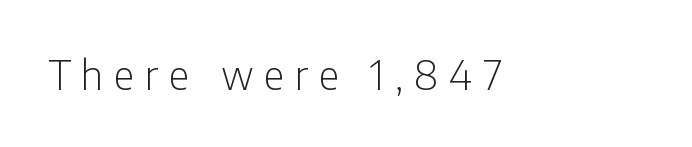
Q: Is the text bold? A: No.
Q: Is the text italic (slanted)? A: No, it is upright.
Q: Is the typeface a serif or a sans-serif typeface? A: Sans-serif.
Q: Is the text underlined? A: No.
Q: Is the spacing between letters normal or unusually wide? A: Unusually wide.
Q: Width (condensed, normal, or wide)? A: Condensed.
Q: Stroke contrast? A: Low.
Q: x-height? A: Medium.
Q: Monospaced? A: No.
